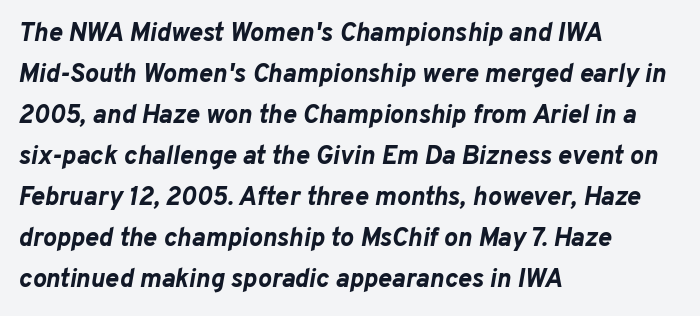
There's an unmistakable incline to the writing here. The passage shown is not underscored anywhere. Summary of vertical rhythm: regular, with standard interline spacing. What weight is shown? A full bold with thick strokes. This sample uses plain, unmodified letter spacing. The rag falls on the right side of this text block.
